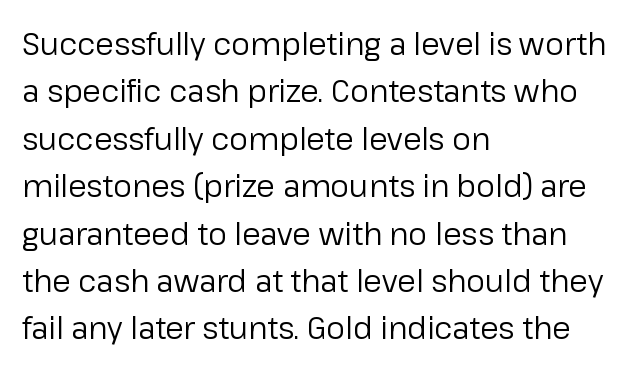
{"serif": "no", "italic": "no", "bold": "no", "weight": "regular", "width": "normal", "stroke_contrast": "low", "x_height": "medium", "monospaced": "no", "underline": "no", "align": "left", "line_spacing": "normal", "line_spacing_ratio": 1.58, "letter_spacing": "normal", "letter_spacing_em": 0.0, "glyph_px": 30}
